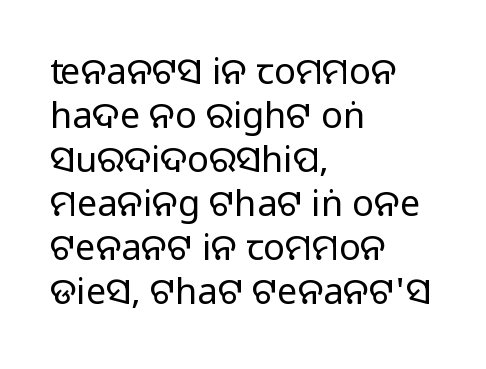
Counters stay open thanks to moderate or lighter strokes. To sum up the face: it is a sans, with no serifs. The typesetter chose a ragged-right arrangement here. In terms of posture, this sample is upright. Here the designer chose a conventional face with non-uniform glyph widths.
